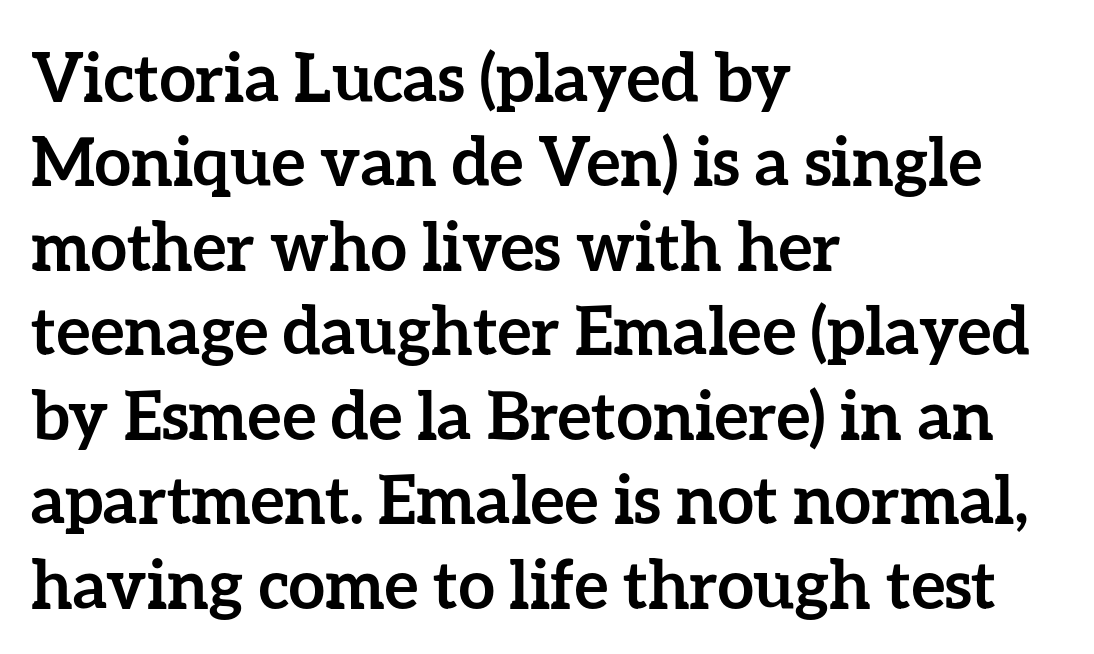
Q: Is the text bold? A: Yes.
Q: Is the text italic (slanted)? A: No, it is upright.
Q: Is the text underlined? A: No.
Q: How is the paragraph aligned? A: Left-aligned.
Q: Is the spacing between letters normal or unusually wide? A: Normal.
Q: Is the spacing between lines tight, normal or loose? A: Normal.
Q: Width (condensed, normal, or wide)? A: Normal.
Q: Stroke contrast? A: Low.
Q: x-height? A: Medium.
Q: Monospaced? A: No.
